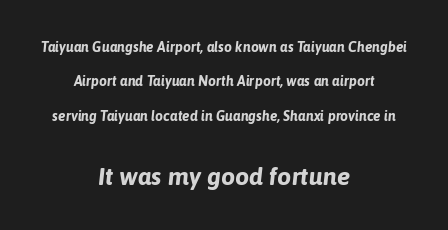
The image shows 25 px bold type, italic (leaning right); set centered, loose line spacing (2.46x), normal letter spacing, not underlined; the second (bottom) block is 1.79x larger.
